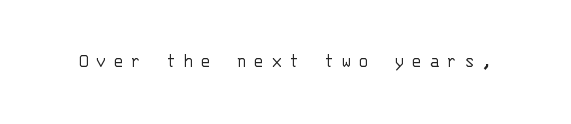
{"italic": "no", "bold": "no", "underline": "no", "letter_spacing": "wide", "letter_spacing_em": 0.35, "glyph_px": 21}
